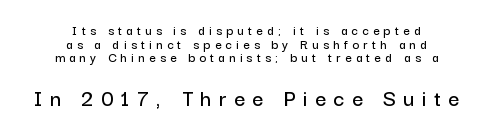
Q: Is the text italic (slanted)? A: No, it is upright.
Q: Is the text underlined? A: No.
Q: How is the paragraph aligned? A: Centered.
Q: Is the spacing between letters normal or unusually wide? A: Unusually wide.
Q: Is the spacing between lines tight, normal or loose? A: Tight.
Q: Which block of text is set in a larger size, the first (top) or the second (bottom)? A: The second (bottom) one.
